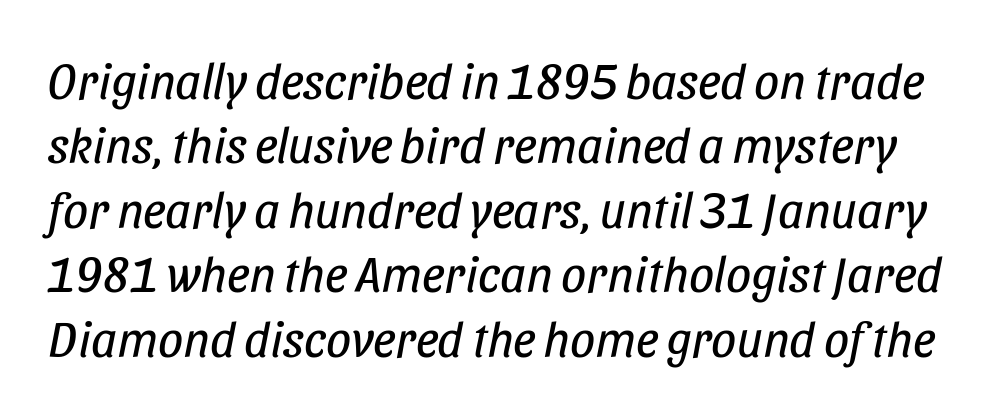
The image shows 50 px regular-weight, condensed type, italic (leaning right); set normal line spacing (1.29x), normal letter spacing, not underlined; low stroke contrast and a large x-height.
